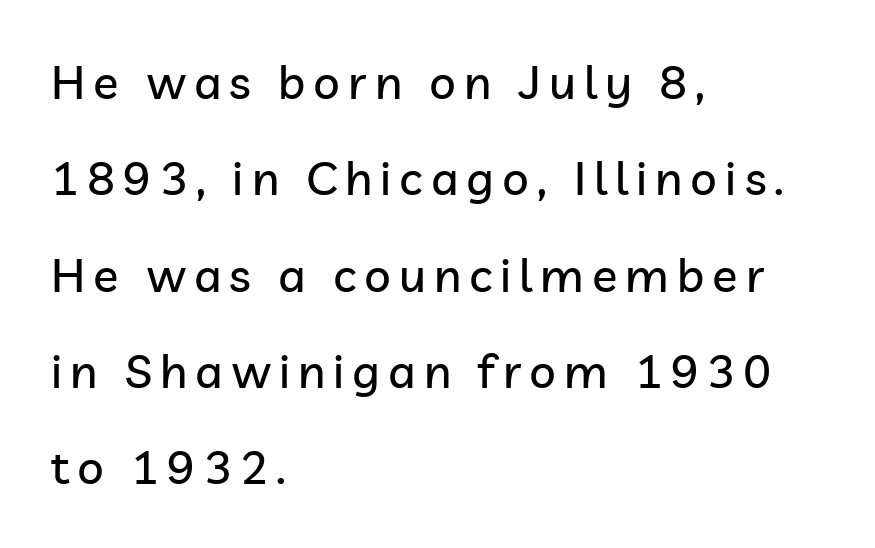
Q: Is the text italic (slanted)? A: No, it is upright.
Q: Is the typeface a serif or a sans-serif typeface? A: Sans-serif.
Q: Is the text underlined? A: No.
Q: How is the paragraph aligned? A: Left-aligned.
Q: Is the spacing between lines tight, normal or loose? A: Loose.
Q: Width (condensed, normal, or wide)? A: Normal.
Q: Stroke contrast? A: Low.
Q: x-height? A: Medium.
Q: Monospaced? A: No.
